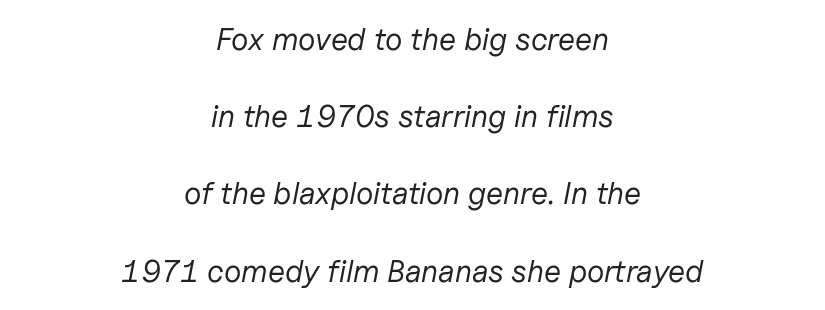
Letters rest on an invisible, unmarked baseline. One glance says open: line gaps are wider than usual. Horizontal alignment here is central, giving a formal, balanced look. The rendering uses natural spacing where letterforms have individual widths.
